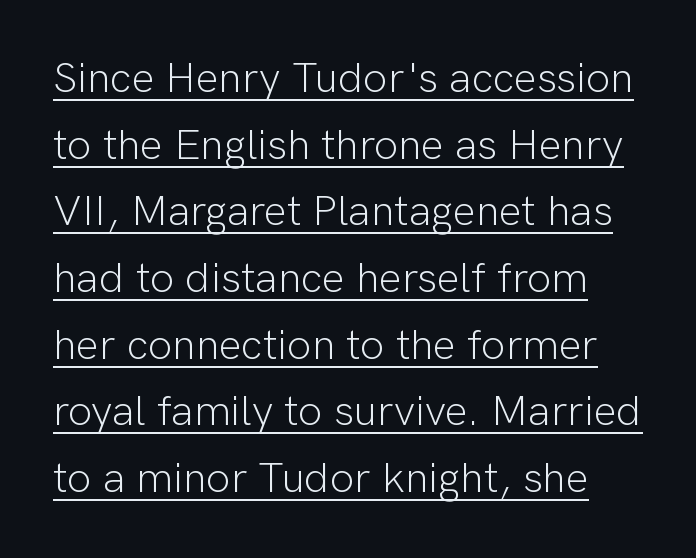
Q: Is the text bold? A: No.
Q: Is the text italic (slanted)? A: No, it is upright.
Q: Is the typeface a serif or a sans-serif typeface? A: Sans-serif.
Q: Is the text underlined? A: Yes.
Q: Is the spacing between letters normal or unusually wide? A: Normal.
Q: Is the spacing between lines tight, normal or loose? A: Normal.
Q: Width (condensed, normal, or wide)? A: Normal.
Q: Stroke contrast? A: Low.
Q: x-height? A: Medium.
Q: Monospaced? A: No.
